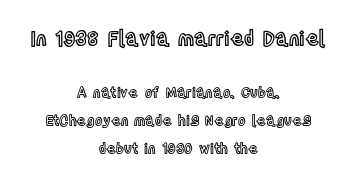
{"italic": "no", "underline": "no", "align": "center", "line_spacing": "loose", "line_spacing_ratio": 1.99, "letter_spacing": "normal", "letter_spacing_em": 0.0, "larger_block": "first", "size_ratio": 1.43, "glyph_px": 20}
